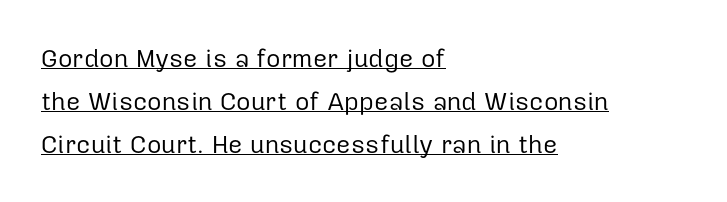
Q: Is the text bold? A: No.
Q: Is the text italic (slanted)? A: No, it is upright.
Q: Is the text underlined? A: Yes.
Q: How is the paragraph aligned? A: Left-aligned.
Q: Is the spacing between letters normal or unusually wide? A: Normal.
